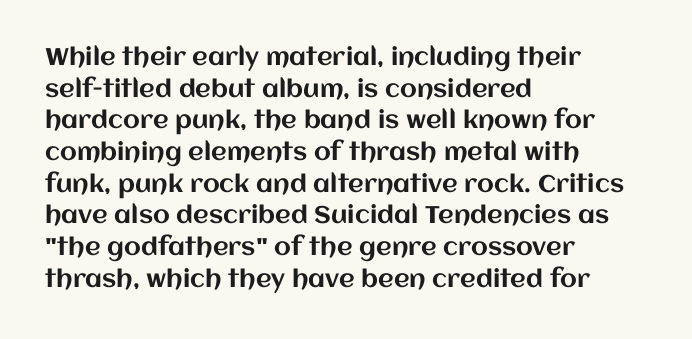
Q: Is the text italic (slanted)? A: No, it is upright.
Q: Is the text underlined? A: No.
Q: How is the paragraph aligned? A: Left-aligned.
Q: Is the spacing between letters normal or unusually wide? A: Normal.
Q: Is the spacing between lines tight, normal or loose? A: Normal.
